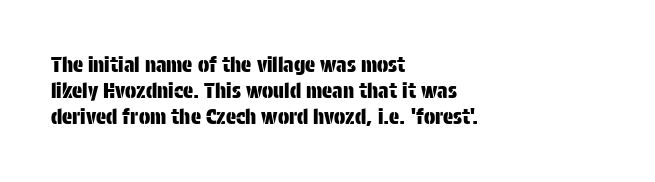
A typesetter would call this leading conventional body-copy spacing. Upright lettering throughout. This rendering uses left alignment, leaving the right contour irregular. The letterforms sit shoulder to shoulder at normal distance. Decoration check: the copy has no underline.
